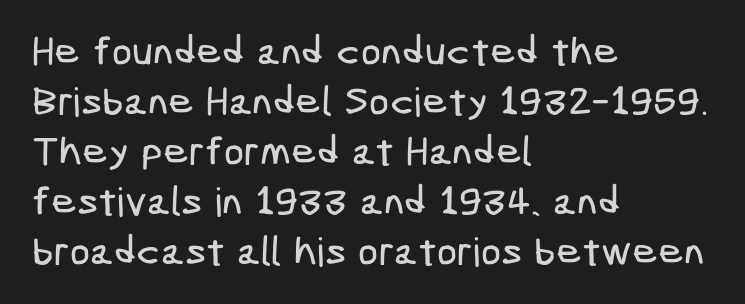
{"serif": "no", "width": "condensed", "stroke_contrast": "low", "x_height": "medium", "underline": "no", "align": "left", "line_spacing": "normal", "line_spacing_ratio": 1.25, "letter_spacing": "normal", "letter_spacing_em": 0.0, "glyph_px": 40}
